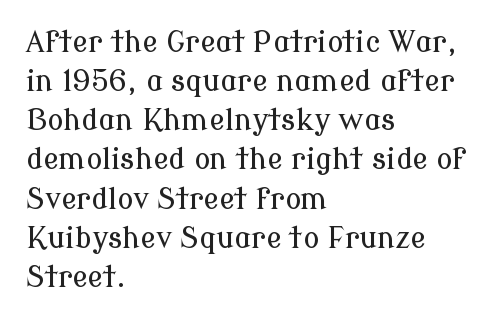
Each line starts at the same left margin while the right side varies. Successive baselines arrive at the customary interval. Any mark beneath the type? The region is blank. The lettering stays uniformly vertical, giving the passage a roman look. Note the varied advance widths — an 'i' is clearly narrower than an 'm'. Classification — serif.
